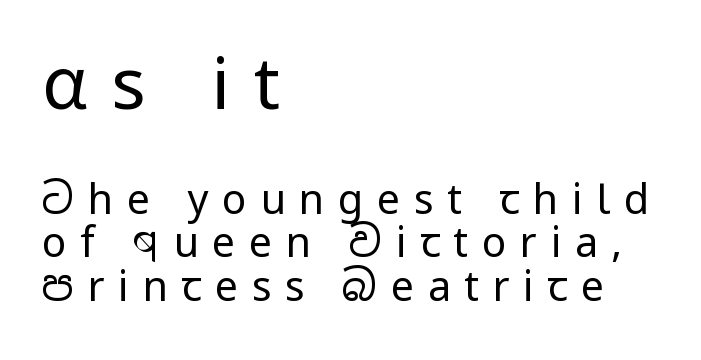
{"serif": "no", "italic": "no", "bold": "no", "weight": "regular", "width": "normal", "stroke_contrast": "low", "x_height": "medium", "monospaced": "no", "underline": "no", "align": "left", "line_spacing": "tight", "line_spacing_ratio": 1.06, "letter_spacing": "wide", "letter_spacing_em": 0.33, "larger_block": "first", "size_ratio": 1.76, "glyph_px": 72}
